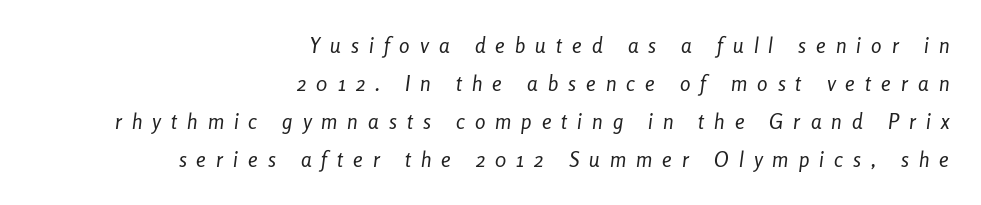
Q: Is the text bold? A: No.
Q: Is the text italic (slanted)? A: Yes, it leans right by about 8 degrees.
Q: Is the text underlined? A: No.
Q: How is the paragraph aligned? A: Right-aligned.
Q: Is the spacing between letters normal or unusually wide? A: Unusually wide.
